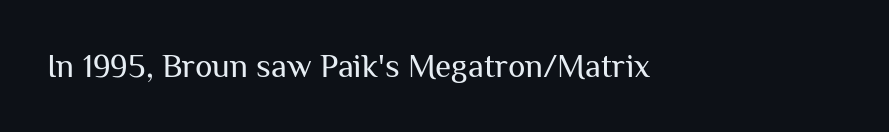
{"serif": "no", "italic": "no", "bold": "no", "weight": "regular", "width": "normal", "stroke_contrast": "medium", "x_height": "medium", "monospaced": "no", "underline": "no", "letter_spacing": "normal", "letter_spacing_em": 0.0, "glyph_px": 33}
